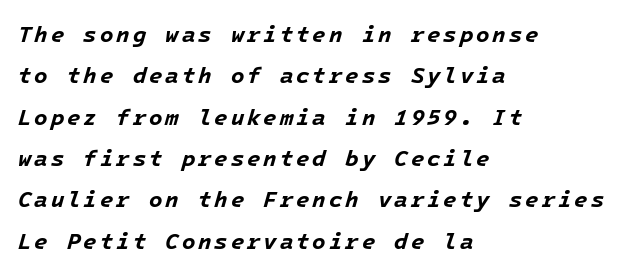
Q: Is the text bold? A: Yes.
Q: Is the text italic (slanted)? A: Yes, it leans right by about 16 degrees.
Q: Is the text underlined? A: No.
Q: How is the paragraph aligned? A: Left-aligned.
